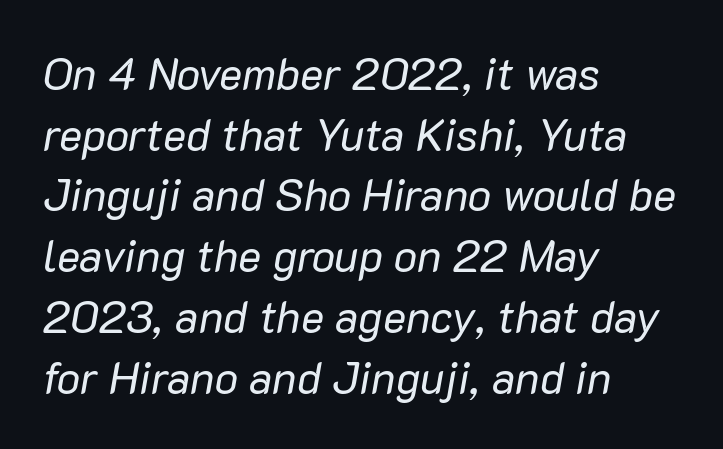
Descender tails drop into unmarked territory. Characters are canted at an angle relative to the baseline's perpendicular. The rendering uses natural spacing where letterforms have individual widths. A quiet, ordinary-to-light weight characterises the typeface. The passage shown stacks its lines at a standard gap. Teacher's note: observe the even left margin — that is flush-left alignment.
